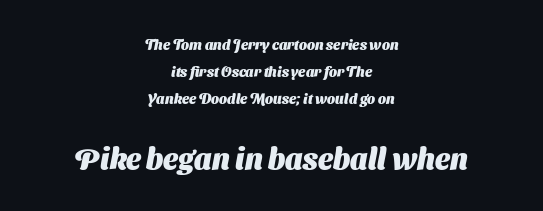
{"serif": "no", "bold": "yes", "weight": "heavy", "width": "normal", "stroke_contrast": "medium", "x_height": "medium", "monospaced": "no", "underline": "no", "align": "center", "line_spacing": "loose", "line_spacing_ratio": 1.93, "letter_spacing": "normal", "letter_spacing_em": 0.0, "larger_block": "second", "size_ratio": 2.07, "glyph_px": 29}
